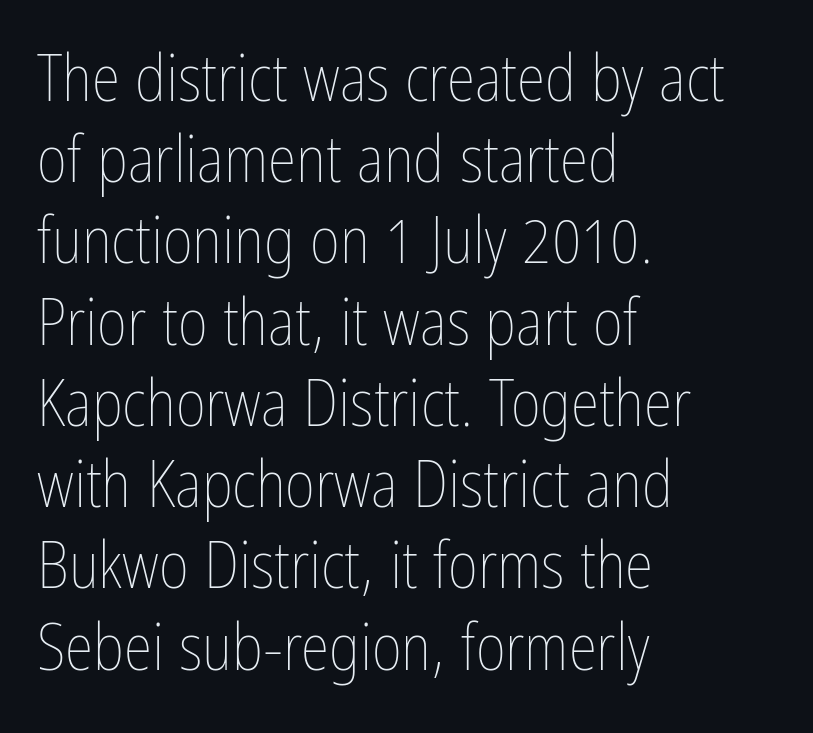
Q: Is the text bold? A: No.
Q: Is the text italic (slanted)? A: No, it is upright.
Q: Is the text underlined? A: No.
Q: How is the paragraph aligned? A: Left-aligned.
Q: Is the spacing between letters normal or unusually wide? A: Normal.
Q: Is the spacing between lines tight, normal or loose? A: Normal.
Q: Width (condensed, normal, or wide)? A: Condensed.
Q: Stroke contrast? A: Low.
Q: x-height? A: Medium.
Q: Monospaced? A: No.
